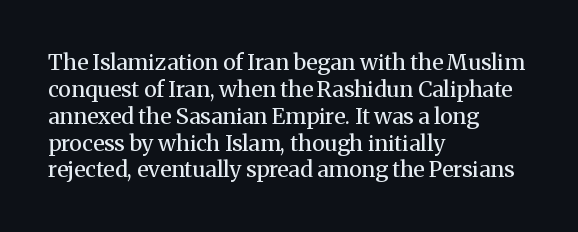
Q: Is the text bold? A: No.
Q: Is the text italic (slanted)? A: No, it is upright.
Q: Is the text underlined? A: No.
Q: How is the paragraph aligned? A: Left-aligned.
Q: Is the spacing between letters normal or unusually wide? A: Normal.
